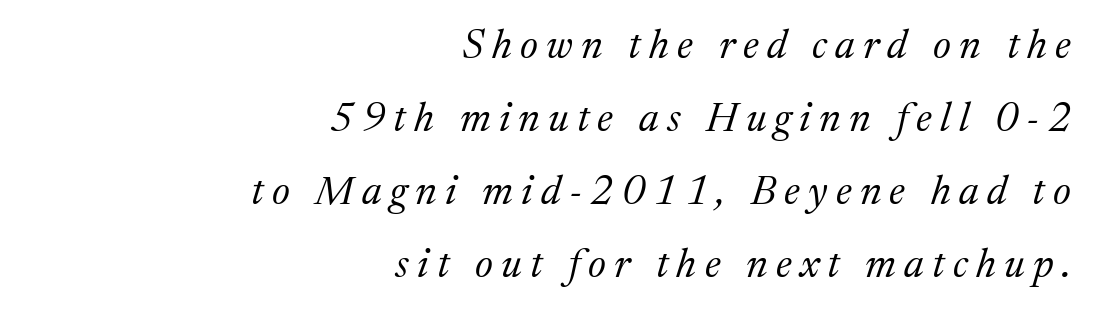
The image shows 41 px regular-weight serif type, italic (leaning right); set right-aligned, line spacing 1.78x, unusually wide letter spacing (+0.2 em), not underlined; medium stroke contrast and a medium x-height.
